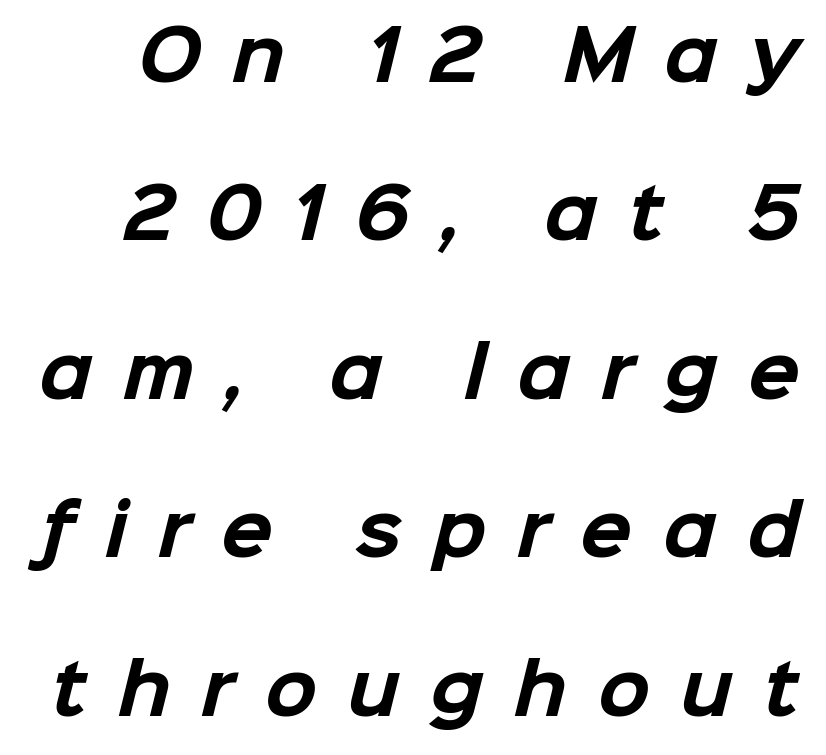
{"serif": "no", "bold": "yes", "weight": "bold", "width": "normal", "stroke_contrast": "low", "x_height": "medium", "monospaced": "no", "underline": "no", "line_spacing": "loose", "line_spacing_ratio": 2.33, "letter_spacing": "wide", "letter_spacing_em": 0.45, "glyph_px": 68}
